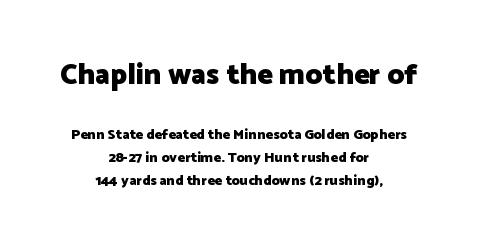
Q: Is the text bold? A: Yes.
Q: Is the text italic (slanted)? A: No, it is upright.
Q: Is the typeface a serif or a sans-serif typeface? A: Sans-serif.
Q: Is the text underlined? A: No.
Q: How is the paragraph aligned? A: Centered.
Q: Is the spacing between letters normal or unusually wide? A: Normal.
Q: Is the spacing between lines tight, normal or loose? A: Normal.
Q: Which block of text is set in a larger size, the first (top) or the second (bottom)? A: The first (top) one.
Q: Width (condensed, normal, or wide)? A: Normal.
Q: Stroke contrast? A: Low.
Q: x-height? A: Medium.
Q: Monospaced? A: No.
